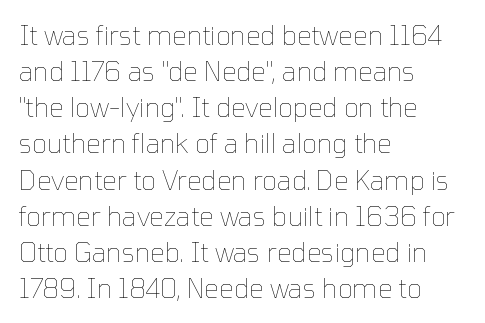
Teacher's note: observe the even left margin — that is flush-left alignment. Students, note that the glyphs here touch the page at normal intervals. Do the letters lean? They stand straight. Descenders hang freely into open space. Stem width sits at or under what a default text font uses.
